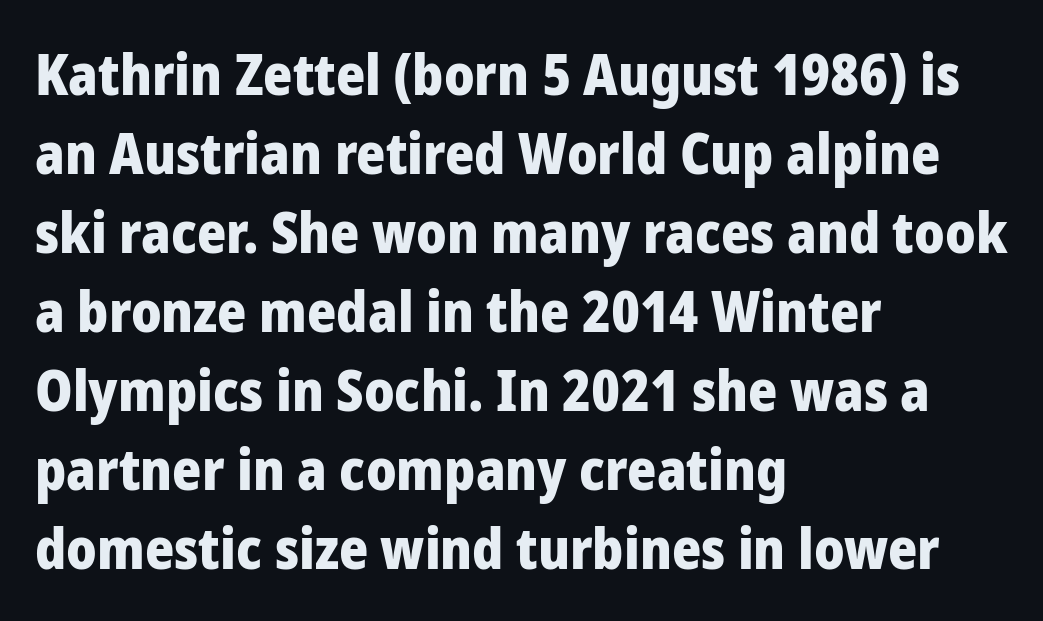
The image shows 56 px heavy sans-serif type, upright; set left-aligned, normal line spacing (1.41x), normal letter spacing, not underlined; low stroke contrast and a medium x-height.
